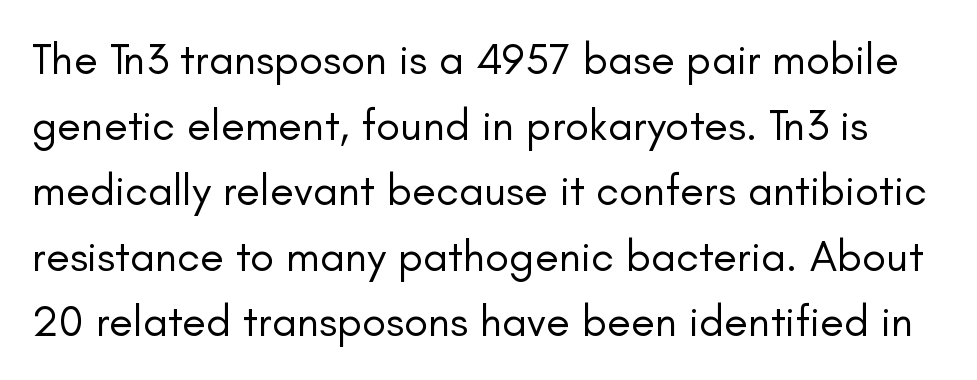
The image shows 44 px regular-weight sans-serif type, upright; set normal line spacing (1.49x), normal letter spacing, not underlined; low stroke contrast and a small x-height.
